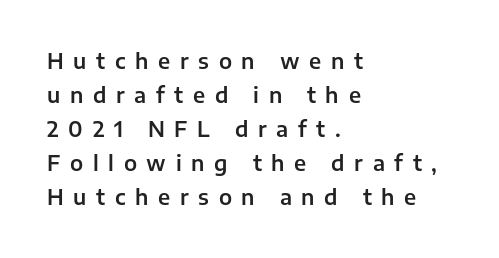
Short and long lines alike share a common starting point at left. The designer left line spacing at the default. The lettering stays uniformly vertical, giving the passage a roman look. The tracking jumps out immediately: characters are airy and widely separated.
